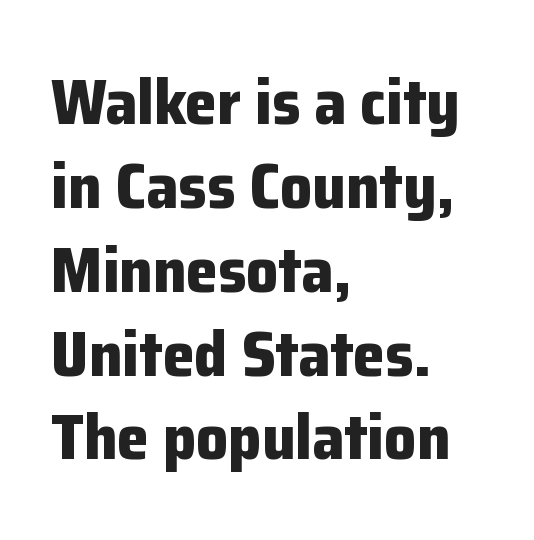
A roman cut, with each character standing at attention. Each letter keeps its own natural width here, so spacing adapts to shape. The glyphs are unaccompanied by any horizontal stroke below them. In terms of letterform style, serifs are entirely absent. Weight: bold.
